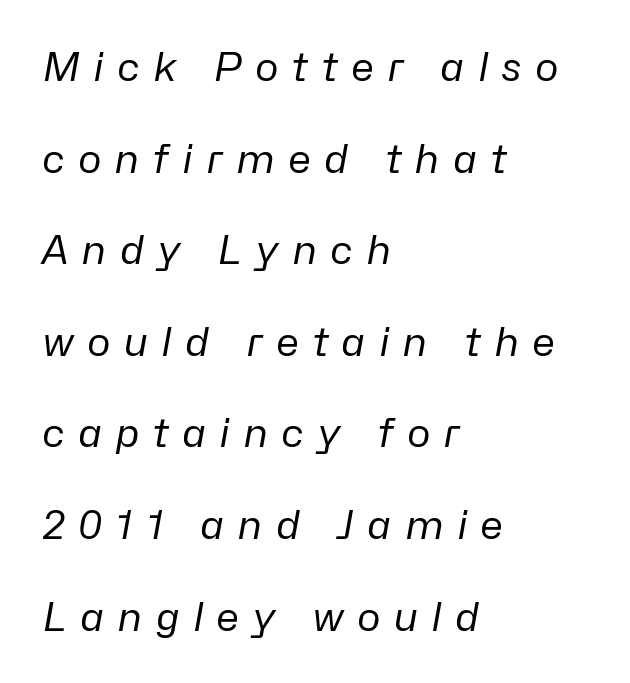
Spacing verdict: proportional, widths tailored to each character. Nothing heavy about these letters — not bold at all. Inter-character spacing is expanded well beyond the font's built-in metrics. The typesetter chose a ragged-right arrangement here. Glance below the letters and you will spot only blank space.
